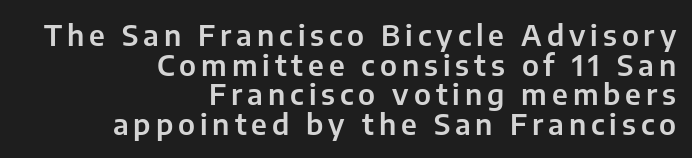
The image shows 29 px sans-serif type, upright; set right-aligned, tight line spacing (1.02x), not underlined; low stroke contrast and a medium x-height.
